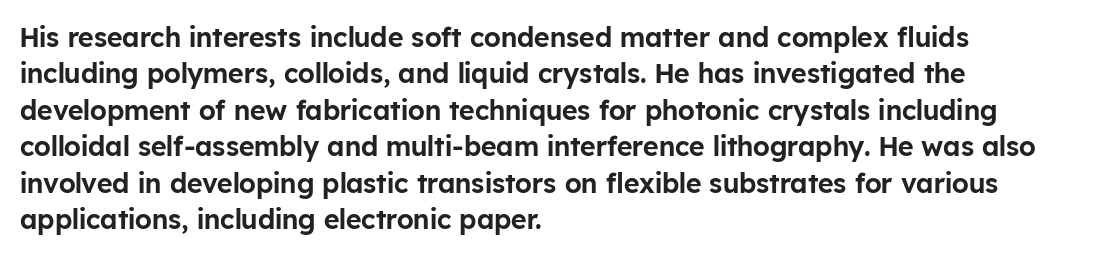
Q: Is the text italic (slanted)? A: No, it is upright.
Q: Is the text underlined? A: No.
Q: How is the paragraph aligned? A: Left-aligned.
Q: Is the spacing between letters normal or unusually wide? A: Normal.
Q: Is the spacing between lines tight, normal or loose? A: Normal.
